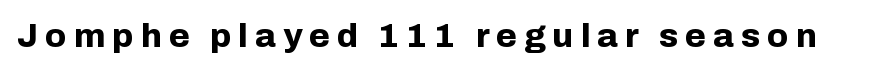
Q: Is the text bold? A: Yes.
Q: Is the text italic (slanted)? A: No, it is upright.
Q: Is the typeface a serif or a sans-serif typeface? A: Sans-serif.
Q: Is the text underlined? A: No.
Q: Is the spacing between letters normal or unusually wide? A: Unusually wide.
Q: Width (condensed, normal, or wide)? A: Normal.
Q: Stroke contrast? A: Low.
Q: x-height? A: Medium.
Q: Monospaced? A: No.
